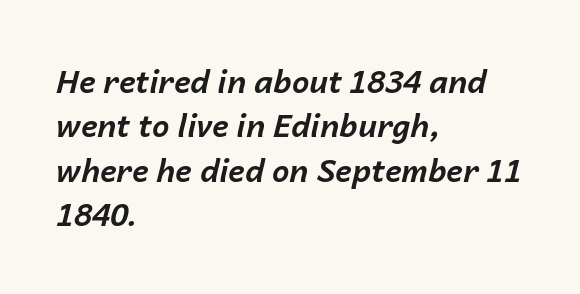
Q: Is the text bold? A: Yes.
Q: Is the text italic (slanted)? A: Yes, it leans right by about 14 degrees.
Q: Is the text underlined? A: No.
Q: How is the paragraph aligned? A: Left-aligned.
Q: Is the spacing between letters normal or unusually wide? A: Normal.
Q: Is the spacing between lines tight, normal or loose? A: Normal.
Q: Width (condensed, normal, or wide)? A: Normal.
Q: Stroke contrast? A: Low.
Q: x-height? A: Medium.
Q: Monospaced? A: No.
